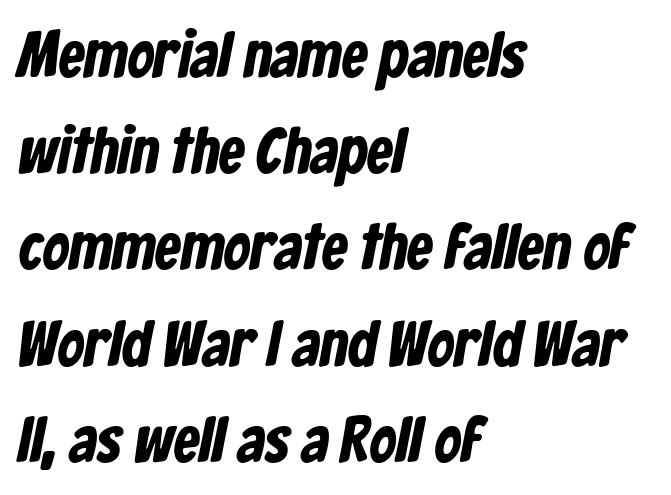
Q: Is the text bold? A: Yes.
Q: Is the typeface a serif or a sans-serif typeface? A: Sans-serif.
Q: Is the text underlined? A: No.
Q: How is the paragraph aligned? A: Left-aligned.
Q: Is the spacing between letters normal or unusually wide? A: Normal.
Q: Is the spacing between lines tight, normal or loose? A: Normal.
Q: Width (condensed, normal, or wide)? A: Condensed.
Q: Stroke contrast? A: Low.
Q: x-height? A: Medium.
Q: Monospaced? A: No.
